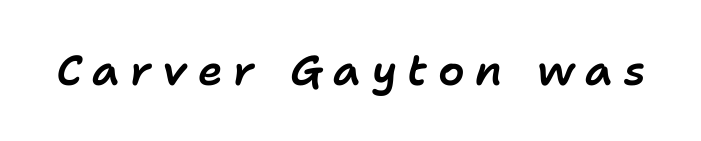
The image shows 42 px text type, italic (leaning right); set unusually wide letter spacing (+0.25 em), not underlined; low stroke contrast and a medium x-height.
